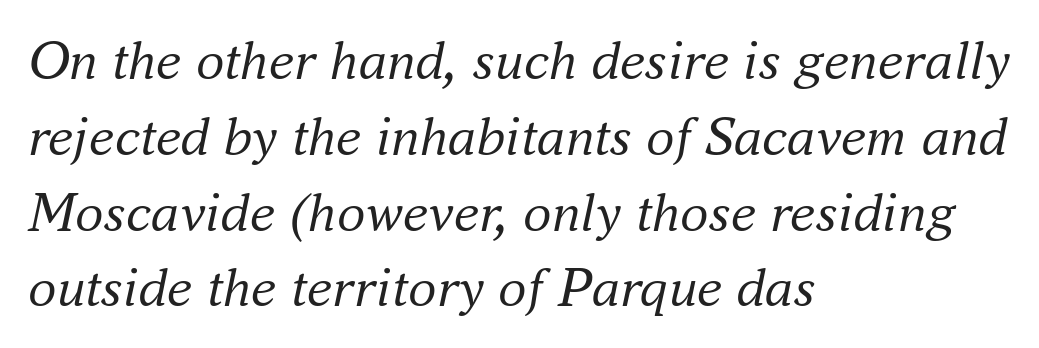
{"serif": "yes", "italic": "yes", "lean": "right", "slant_degrees": 16, "bold": "no", "weight": "regular", "width": "normal", "stroke_contrast": "medium", "x_height": "small", "monospaced": "no", "underline": "no", "align": "left", "line_spacing": "normal", "line_spacing_ratio": 1.33, "letter_spacing": "normal", "letter_spacing_em": 0.0, "glyph_px": 57}
